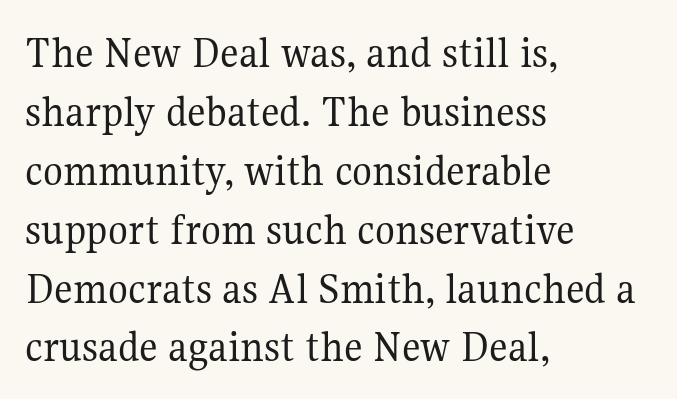
The image shows 46 px regular-weight serif type, upright; set left-aligned, normal line spacing (1.28x), normal letter spacing, not underlined; medium stroke contrast and a medium x-height.
